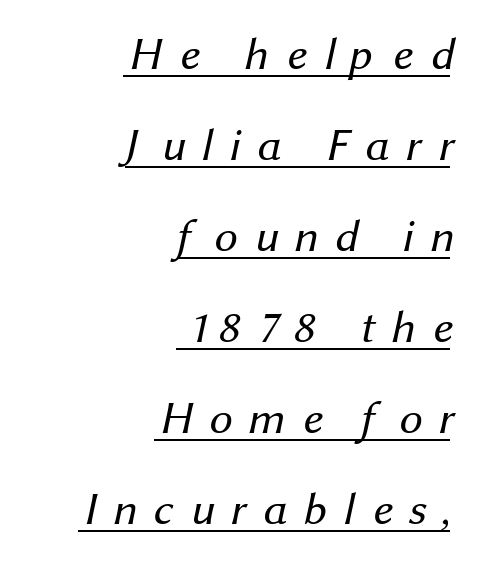
Q: Is the text bold? A: No.
Q: Is the typeface a serif or a sans-serif typeface? A: Sans-serif.
Q: Is the text underlined? A: Yes.
Q: How is the paragraph aligned? A: Right-aligned.
Q: Is the spacing between letters normal or unusually wide? A: Unusually wide.
Q: Is the spacing between lines tight, normal or loose? A: Loose.
Q: Width (condensed, normal, or wide)? A: Normal.
Q: Stroke contrast? A: Medium.
Q: x-height? A: Medium.
Q: Monospaced? A: No.
